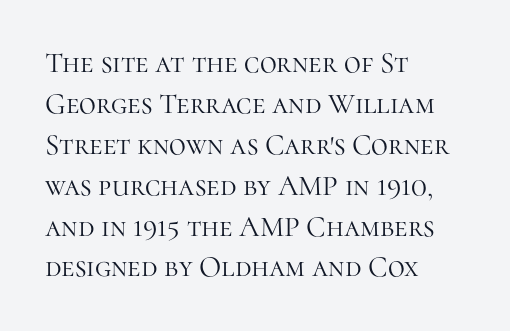
Q: Is the text bold? A: No.
Q: Is the text italic (slanted)? A: No, it is upright.
Q: Is the typeface a serif or a sans-serif typeface? A: Serif.
Q: Is the text underlined? A: No.
Q: How is the paragraph aligned? A: Left-aligned.
Q: Is the spacing between letters normal or unusually wide? A: Normal.
Q: Is the spacing between lines tight, normal or loose? A: Normal.
Q: Width (condensed, normal, or wide)? A: Normal.
Q: Stroke contrast? A: High.
Q: x-height? A: Medium.
Q: Monospaced? A: No.
